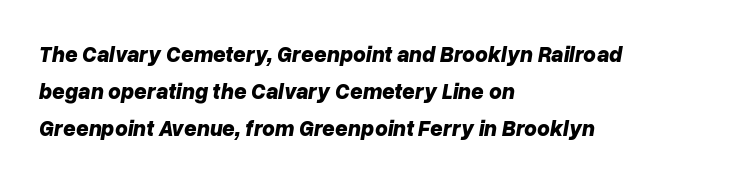
The space beneath each line is pristine and unruled. If you drew a line through each stem, it would be angled. Baseline-to-baseline distance is the conventional proportion of letter height. The lines are quadded left. How are the letters spaced? Ordinarily, with no added tracking.
